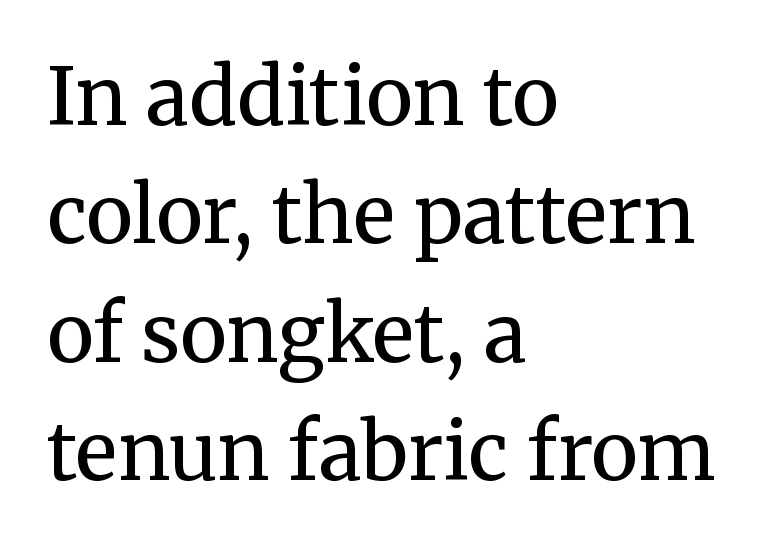
The cut favours lightness, reaching ordinary text weight at its darkest. Posture: upright roman. The letters advance in unequal steps, a hallmark of proportional type. The text was rendered using a seriffed face with decorative stroke endings.
